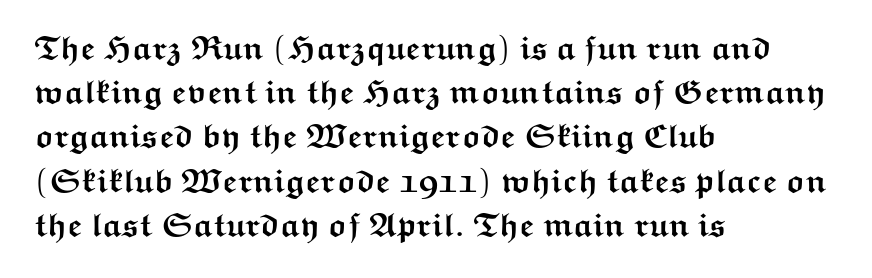
A classic flush-left, rag-right setting is used for this passage. The glyphs in this specimen are sans serif. Only glyphs here, with clear space below each row. Here the designer chose a conventional face with non-uniform glyph widths. How would I describe the line gaps? Plain and ordinary.
